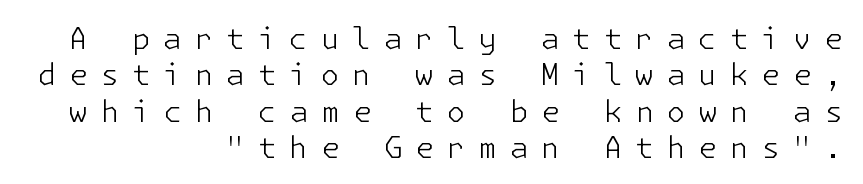
The image shows 30 px light sans-serif type, upright; set right-aligned, line spacing 1.21x, unusually wide letter spacing (+0.43 em), not underlined; low stroke contrast and a medium x-height.
